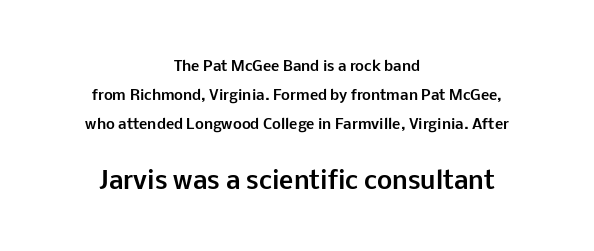
The image shows 24 px bold type, upright; set centered, loose line spacing (2.06x), normal letter spacing, not underlined; the second (bottom) block is 1.71x larger.
